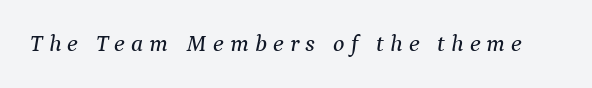
Q: Is the text italic (slanted)? A: Yes, it leans right by about 9 degrees.
Q: Is the text underlined? A: No.
Q: Is the spacing between letters normal or unusually wide? A: Unusually wide.
